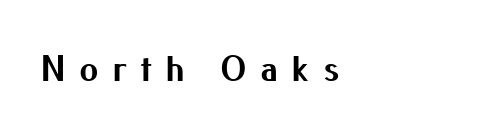
The image shows 38 px bold sans-serif type, upright; set left-aligned, unusually wide letter spacing (+0.35 em), not underlined; medium stroke contrast and a small x-height.
